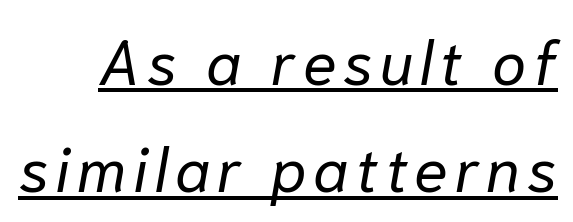
The image shows 62 px regular-weight type, italic (leaning right); set line spacing 1.73x, underlined; low stroke contrast and a medium x-height.
